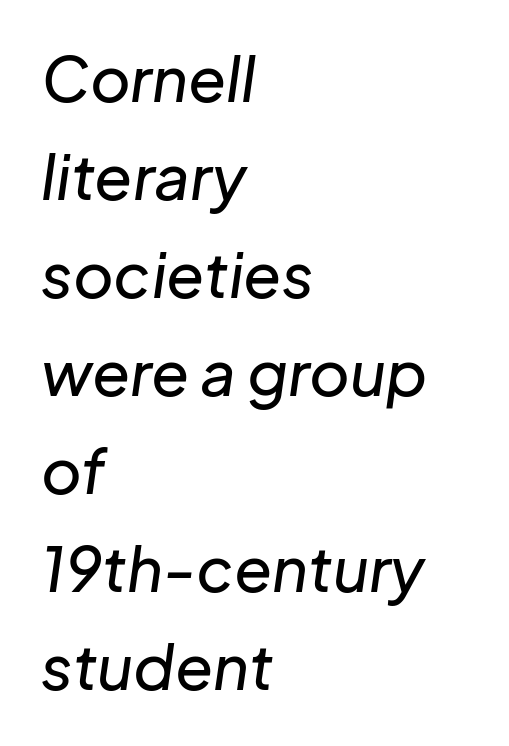
The image shows 62 px text type, italic (leaning right); set left-aligned, normal line spacing (1.58x), normal letter spacing, not underlined; low stroke contrast and a medium x-height.
